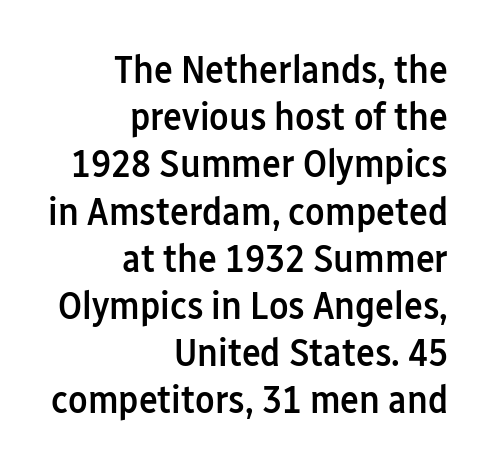
Q: Is the text bold? A: Semi-bold.
Q: Is the text italic (slanted)? A: No, it is upright.
Q: Is the typeface a serif or a sans-serif typeface? A: Sans-serif.
Q: Is the text underlined? A: No.
Q: How is the paragraph aligned? A: Right-aligned.
Q: Is the spacing between letters normal or unusually wide? A: Normal.
Q: Width (condensed, normal, or wide)? A: Condensed.
Q: Stroke contrast? A: Low.
Q: x-height? A: Medium.
Q: Monospaced? A: No.
